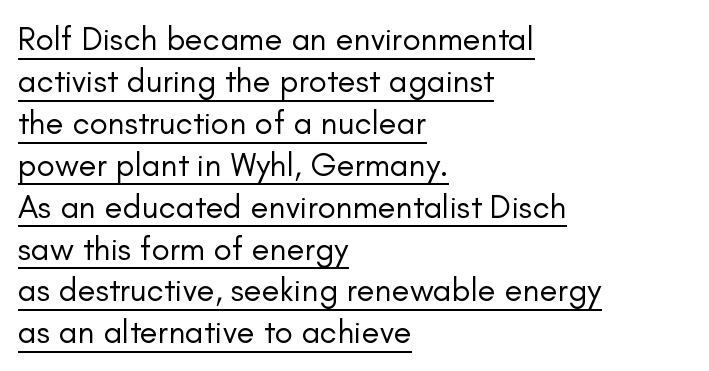
The strokes carry an ordinary text weight at most. No feet cap the strokes, marking this as sans-serif type. The sample's only ornament is a line tracing under the words. Caption: multi-line text, flush left, ragged right. Proportional: the letters do not fall into vertical columns.
